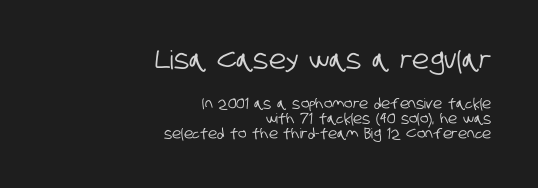
The image shows 26 px text type; set right-aligned, tight line spacing (1.07x), normal letter spacing, not underlined; the first (top) block is 1.86x larger.
